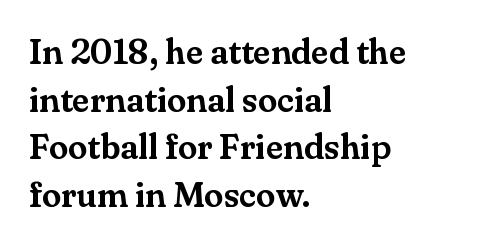
{"serif": "yes", "italic": "no", "width": "normal", "stroke_contrast": "medium", "x_height": "small", "monospaced": "no", "underline": "no", "align": "left", "line_spacing": "normal", "line_spacing_ratio": 1.36, "letter_spacing": "normal", "letter_spacing_em": 0.0, "glyph_px": 35}
